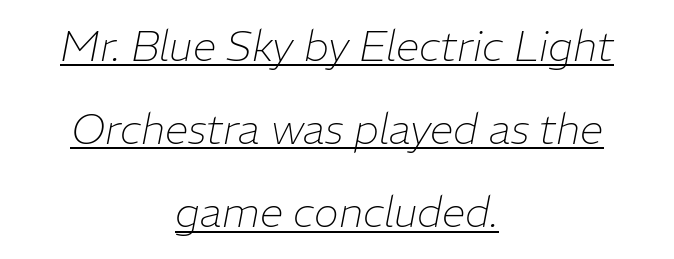
{"italic": "yes", "lean": "right", "slant_degrees": 11, "bold": "no", "weight": "thin", "width": "normal", "stroke_contrast": "low", "x_height": "medium", "monospaced": "no", "underline": "yes", "align": "center", "line_spacing": "loose", "line_spacing_ratio": 1.98, "letter_spacing": "normal", "letter_spacing_em": 0.0, "glyph_px": 42}
